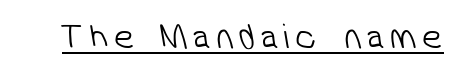
Q: Is the text bold? A: No.
Q: Is the typeface a serif or a sans-serif typeface? A: Sans-serif.
Q: Is the text underlined? A: Yes.
Q: Width (condensed, normal, or wide)? A: Normal.
Q: Stroke contrast? A: Low.
Q: x-height? A: Medium.
Q: Monospaced? A: No.
